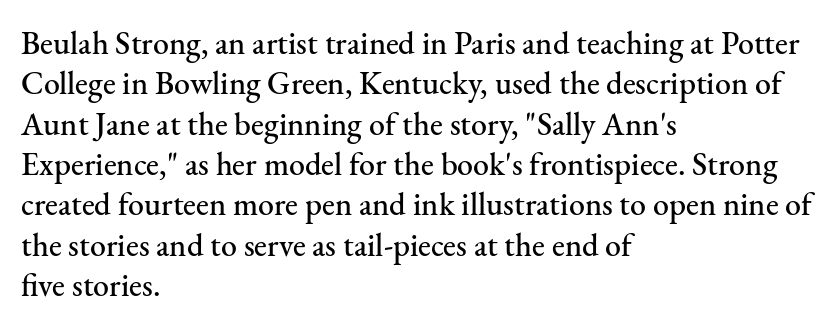
Descenders hang freely into open space. Does extra space separate the letters? No, they use regular spacing. The letters advance in unequal steps, a hallmark of proportional type. Designer's note — italics off, roman on.
